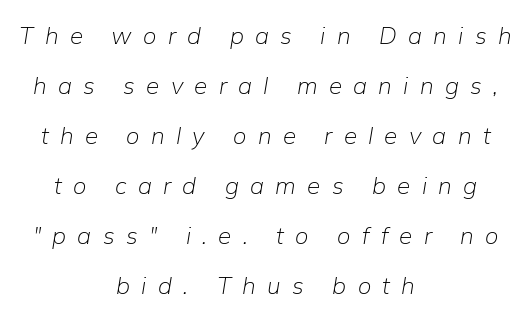
{"italic": "yes", "lean": "right", "slant_degrees": 9, "bold": "no", "underline": "no", "align": "center", "line_spacing": "loose", "line_spacing_ratio": 2.08, "letter_spacing": "wide", "letter_spacing_em": 0.47, "glyph_px": 24}
